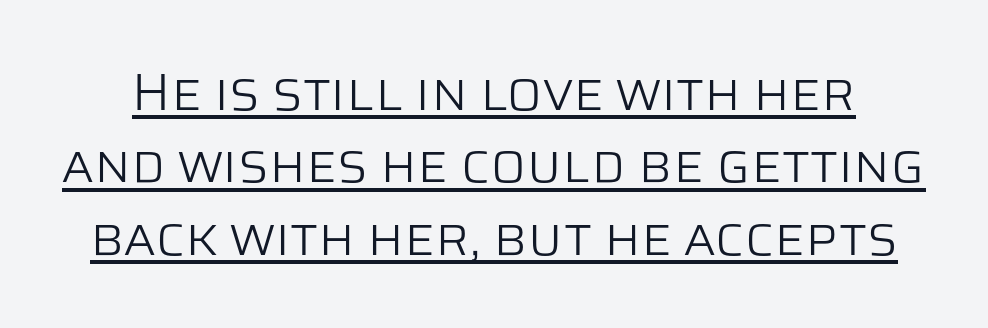
This is not heavy type; no bold has been used. Is this a fixed-width face? No — the glyphs have proportional, varying widths. What kind of face is this? One without serifs — a sans. Somebody hit Ctrl+U on this one — the words are underlined.
